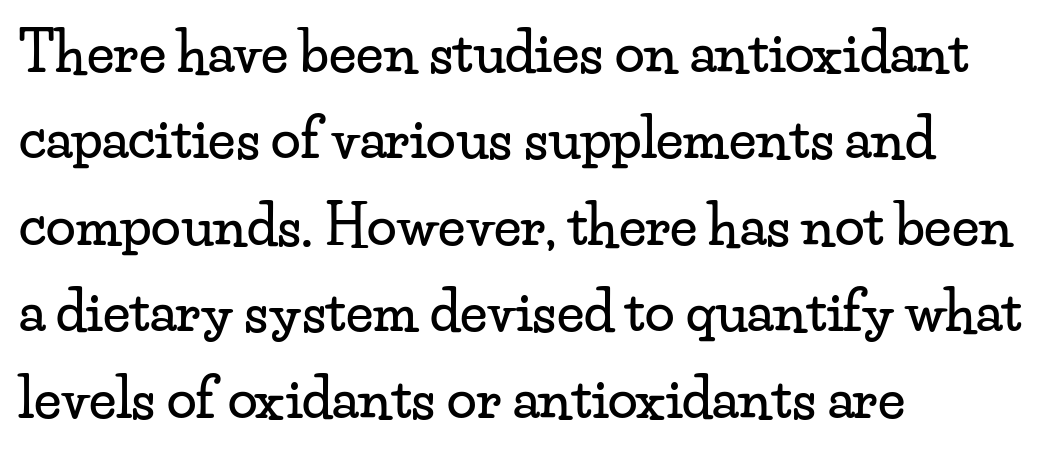
The image shows 54 px wide serif type, upright; set left-aligned, normal line spacing (1.6x), normal letter spacing, not underlined; low stroke contrast and a small x-height.
